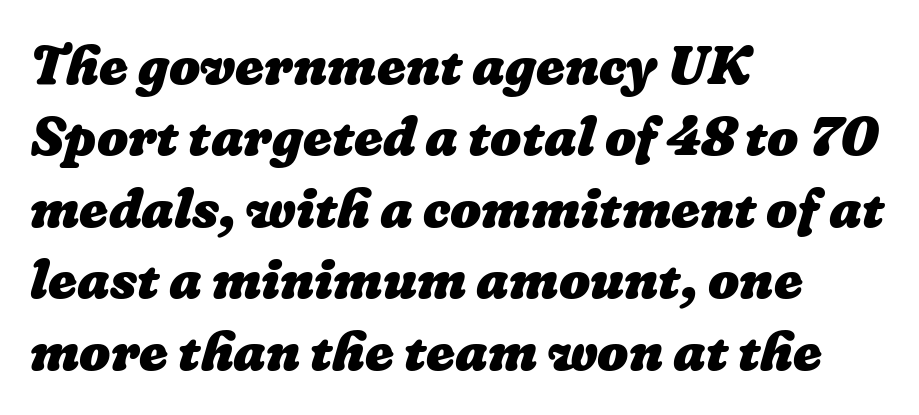
The image shows 55 px heavy type; set left-aligned, normal line spacing (1.3x), normal letter spacing, not underlined; low stroke contrast and a medium x-height.
